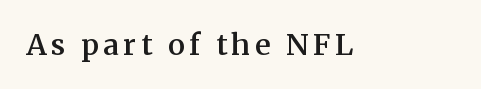
The image shows 29 px semibold serif type, upright; set not underlined; medium stroke contrast and a medium x-height.
